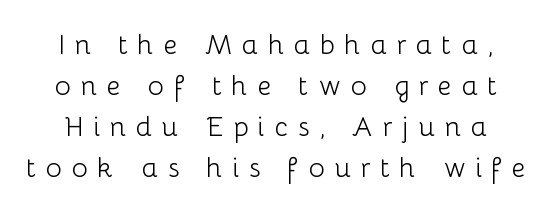
The image shows 27 px text type, upright; set normal line spacing (1.52x), unusually wide letter spacing (+0.36 em), not underlined.
